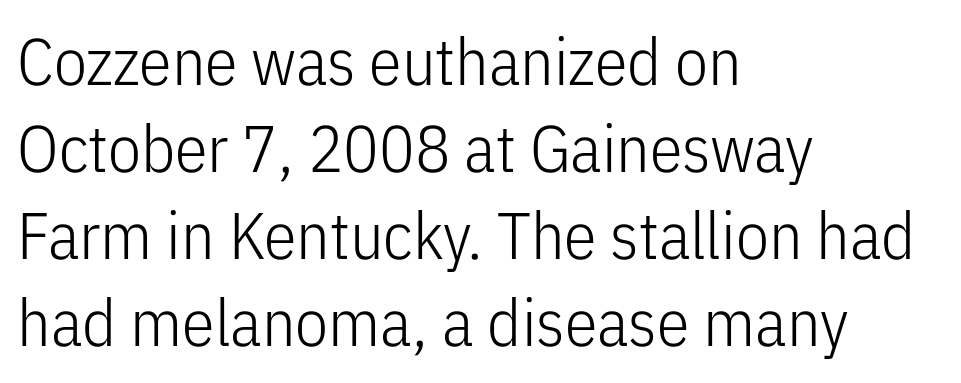
The image shows 66 px light, condensed sans-serif type, upright; set left-aligned, normal line spacing (1.32x), normal letter spacing, not underlined; low stroke contrast and a medium x-height.
